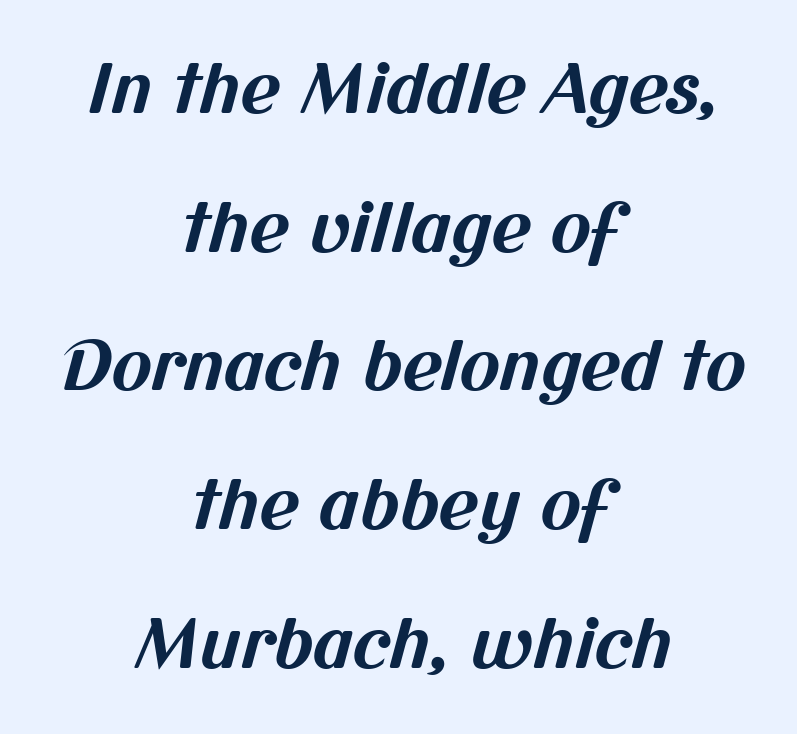
The image shows 68 px bold sans-serif type; set centered, loose line spacing (2.04x), normal letter spacing, not underlined; medium stroke contrast and a medium x-height.
